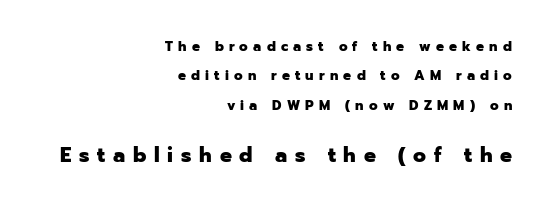
The image shows 21 px bold type, upright; set right-aligned, loose line spacing (2.1x), unusually wide letter spacing (+0.37 em), not underlined; the second (bottom) block is 1.5x larger.
